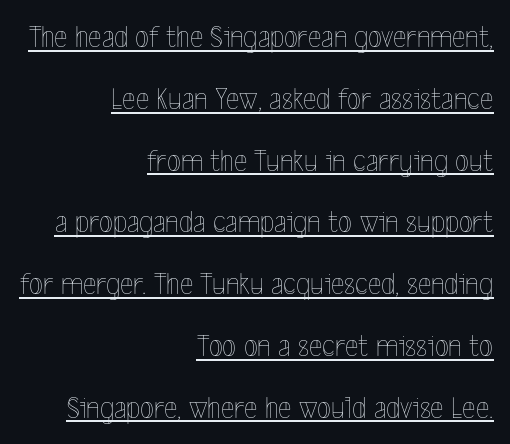
{"italic": "no", "bold": "no", "weight": "thin", "width": "condensed", "x_height": "medium", "monospaced": "no", "underline": "yes", "align": "right", "line_spacing": "loose", "line_spacing_ratio": 1.93, "letter_spacing": "normal", "letter_spacing_em": 0.0, "glyph_px": 32}
